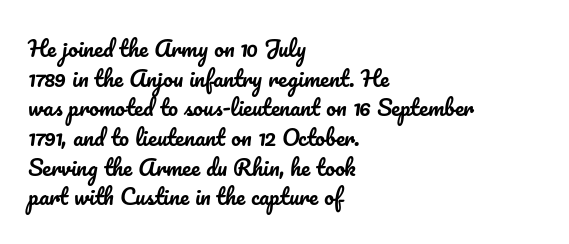
{"underline": "no", "align": "left", "line_spacing": "normal", "line_spacing_ratio": 1.35, "letter_spacing": "normal", "letter_spacing_em": 0.0, "glyph_px": 22}
